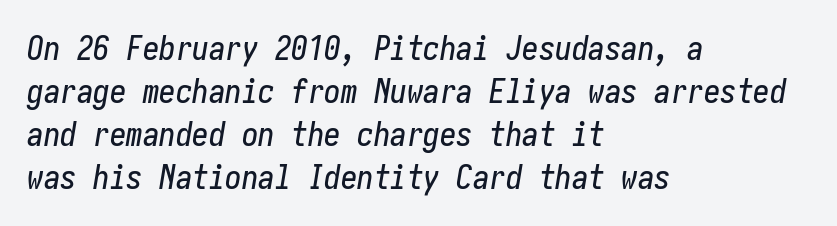
Type without underlining. The designer left line spacing at the default. Spacing between characters is what you'd get straight out of the box. An italicized treatment has been applied to the whole sample.
